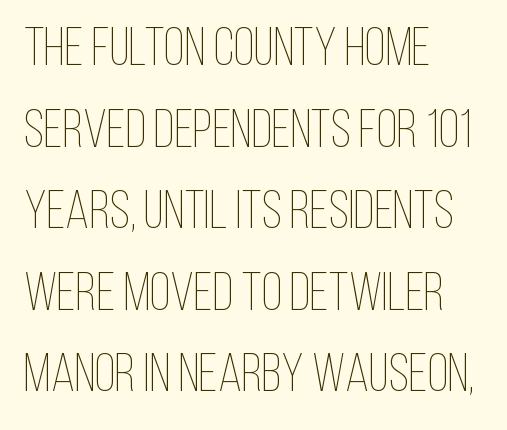
The letters look calm and open, with moderate or lighter stems. Here the designer chose a conventional face with non-uniform glyph widths. This sample keeps an unexceptional amount of space between lines. The font's upright variant was chosen for this text.
